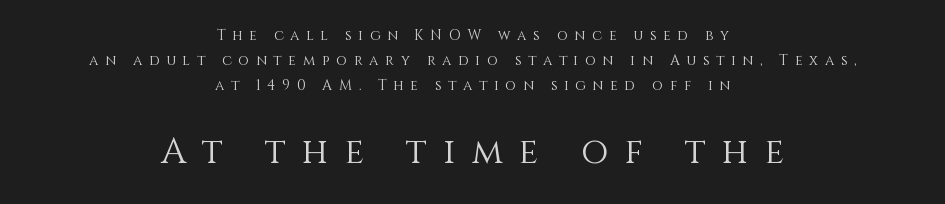
Q: Is the text bold? A: No.
Q: Is the text italic (slanted)? A: No, it is upright.
Q: Is the text underlined? A: No.
Q: How is the paragraph aligned? A: Centered.
Q: Is the spacing between letters normal or unusually wide? A: Unusually wide.
Q: Which block of text is set in a larger size, the first (top) or the second (bottom)? A: The second (bottom) one.
Q: Width (condensed, normal, or wide)? A: Normal.
Q: x-height? A: Large.
Q: Monospaced? A: No.
